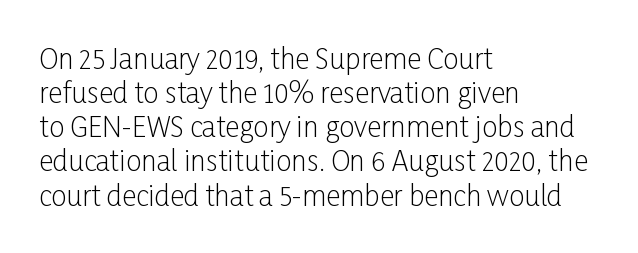
The image shows 28 px light, condensed sans-serif type, upright; set left-aligned, line spacing 1.22x, normal letter spacing, not underlined; low stroke contrast and a medium x-height.
